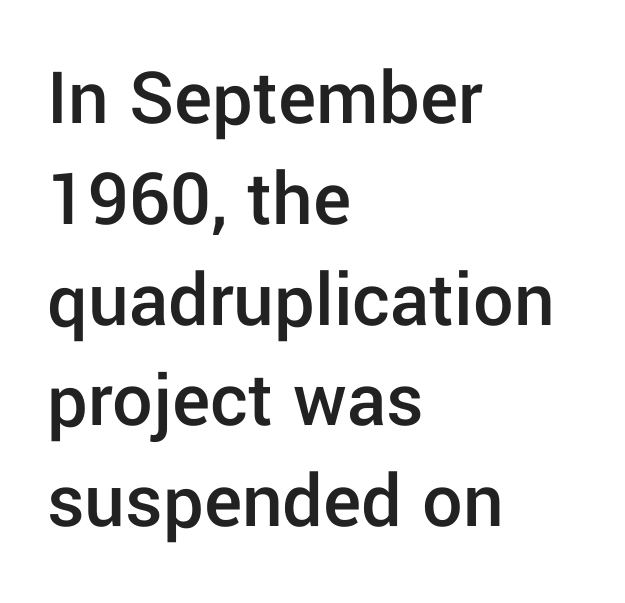
The image shows 80 px semibold sans-serif type, upright; set left-aligned, normal line spacing (1.26x), normal letter spacing, not underlined; low stroke contrast and a medium x-height.
